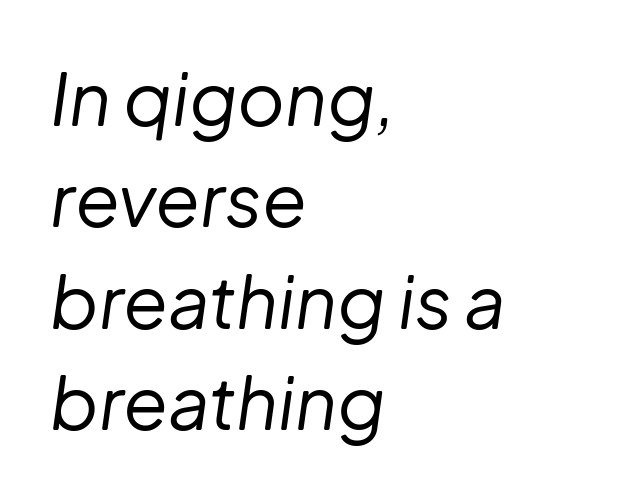
{"italic": "yes", "lean": "right", "slant_degrees": 8, "bold": "no", "weight": "regular", "width": "normal", "stroke_contrast": "low", "x_height": "medium", "monospaced": "no", "underline": "no", "align": "left", "line_spacing": "normal", "line_spacing_ratio": 1.39, "letter_spacing": "normal", "letter_spacing_em": 0.0, "glyph_px": 73}
